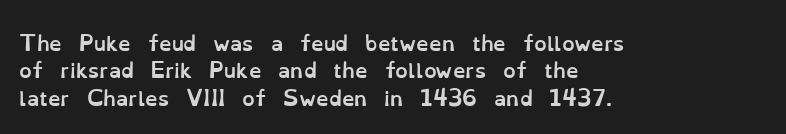
The image shows 20 px bold type, upright; set left-aligned, normal line spacing (1.37x), normal letter spacing, not underlined.
